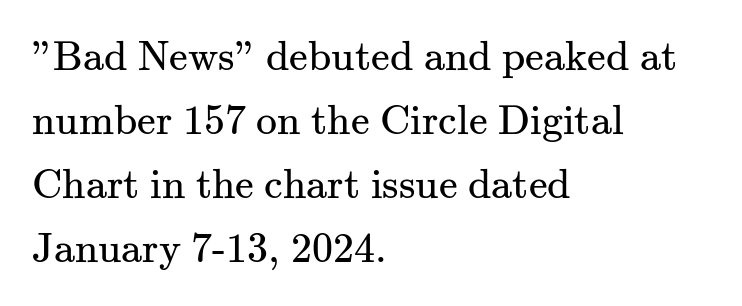
{"serif": "yes", "italic": "no", "bold": "no", "weight": "regular", "width": "normal", "stroke_contrast": "medium", "x_height": "small", "monospaced": "no", "underline": "no", "align": "left", "line_spacing": "normal", "line_spacing_ratio": 1.52, "letter_spacing": "normal", "letter_spacing_em": 0.0, "glyph_px": 42}
